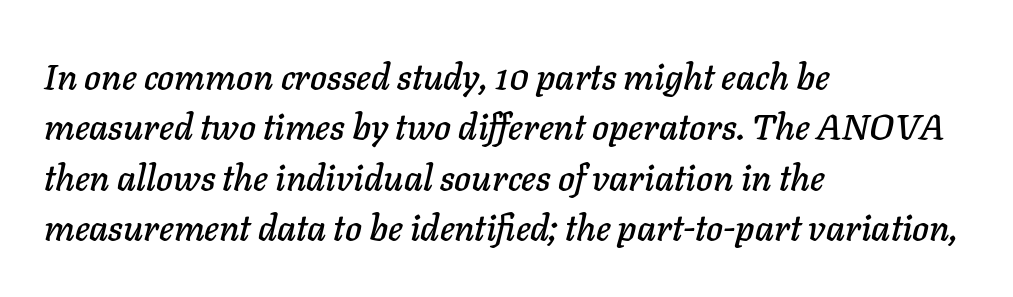
{"italic": "yes", "lean": "right", "slant_degrees": 11, "width": "normal", "stroke_contrast": "low", "x_height": "medium", "monospaced": "no", "underline": "no", "align": "left", "line_spacing": "normal", "line_spacing_ratio": 1.4, "letter_spacing": "normal", "letter_spacing_em": 0.0, "glyph_px": 36}
